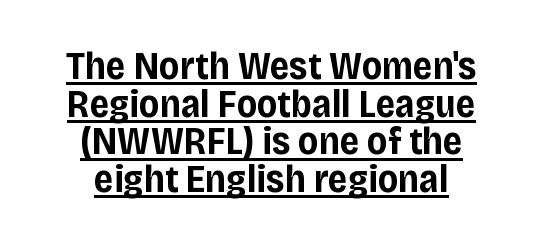
Q: Is the text bold? A: Yes.
Q: Is the text italic (slanted)? A: No, it is upright.
Q: Is the typeface a serif or a sans-serif typeface? A: Sans-serif.
Q: Is the text underlined? A: Yes.
Q: How is the paragraph aligned? A: Centered.
Q: Is the spacing between letters normal or unusually wide? A: Normal.
Q: Is the spacing between lines tight, normal or loose? A: Tight.
Q: Width (condensed, normal, or wide)? A: Normal.
Q: Stroke contrast? A: Low.
Q: x-height? A: Large.
Q: Monospaced? A: No.
